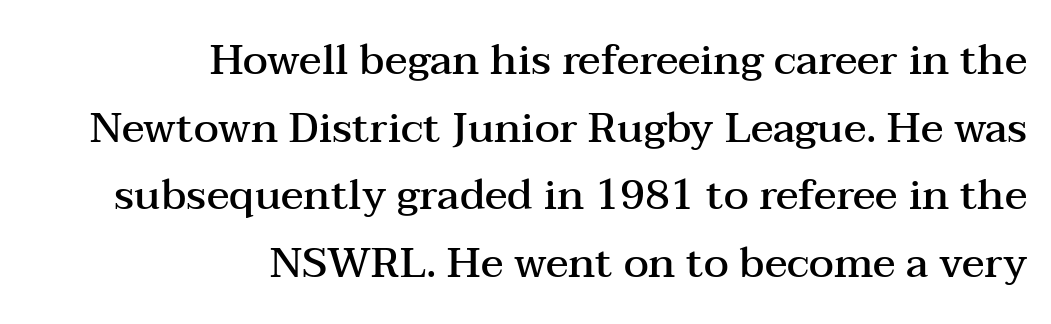
{"serif": "yes", "italic": "no", "bold": "semi", "weight": "semibold", "width": "wide", "stroke_contrast": "medium", "x_height": "medium", "monospaced": "no", "underline": "no", "align": "right", "line_spacing": "normal", "line_spacing_ratio": 1.61, "letter_spacing": "normal", "letter_spacing_em": 0.0, "glyph_px": 42}
